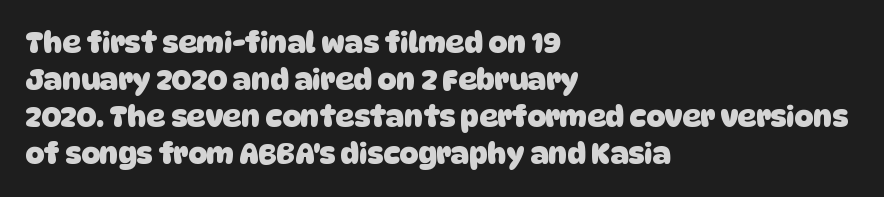
Q: Is the text bold? A: Yes.
Q: Is the typeface a serif or a sans-serif typeface? A: Sans-serif.
Q: Is the text underlined? A: No.
Q: How is the paragraph aligned? A: Left-aligned.
Q: Is the spacing between letters normal or unusually wide? A: Normal.
Q: Is the spacing between lines tight, normal or loose? A: Normal.
Q: Width (condensed, normal, or wide)? A: Normal.
Q: Stroke contrast? A: Low.
Q: x-height? A: Large.
Q: Monospaced? A: No.
